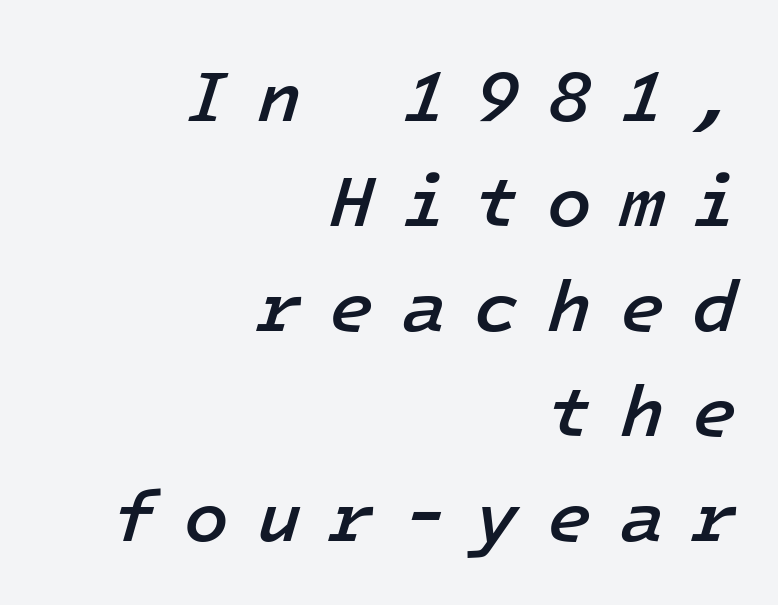
Just letters on the line, the space beneath them empty. The characters look somewhat weighty, a semibold short of true bold. Leftover space on each line is placed entirely before the opening word. Think of a typewriter: that constant character pitch is what you see here. Whoever set this chose a conventional vertical rhythm.
